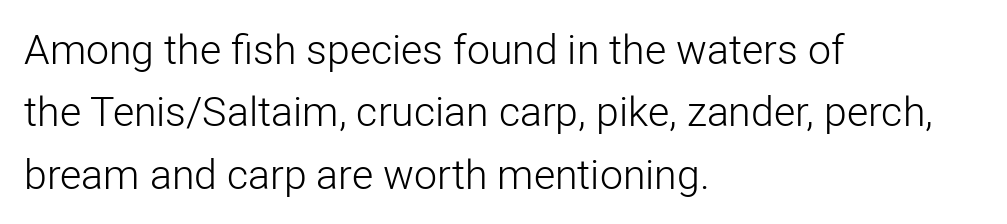
Q: Is the text bold? A: No.
Q: Is the text italic (slanted)? A: No, it is upright.
Q: Is the typeface a serif or a sans-serif typeface? A: Sans-serif.
Q: Is the text underlined? A: No.
Q: How is the paragraph aligned? A: Left-aligned.
Q: Is the spacing between letters normal or unusually wide? A: Normal.
Q: Is the spacing between lines tight, normal or loose? A: Normal.
Q: Width (condensed, normal, or wide)? A: Normal.
Q: Stroke contrast? A: Low.
Q: x-height? A: Medium.
Q: Monospaced? A: No.
